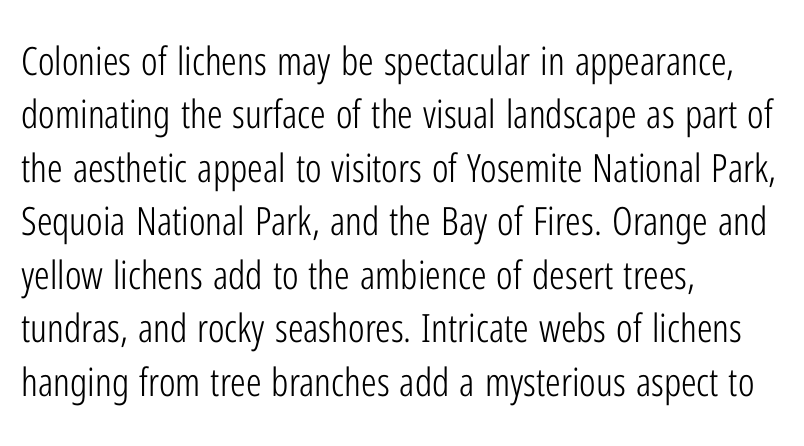
Ordinary non-slanted type is in use. Letterform terminals end flat and unadorned throughout the passage. You could call the tracking neutral — neither tight nor loose. Underlining? Definitely not there. Left-aligned paragraph, ragged on the right. The face used here is proportionally spaced, like ordinary book or web type.
